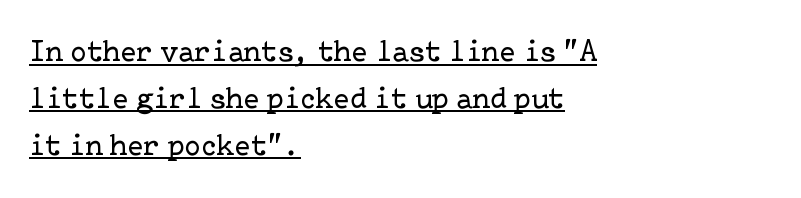
The image shows 30 px regular-weight serif type, upright; set left-aligned, normal line spacing (1.56x), normal letter spacing, underlined; low stroke contrast and a medium x-height.
